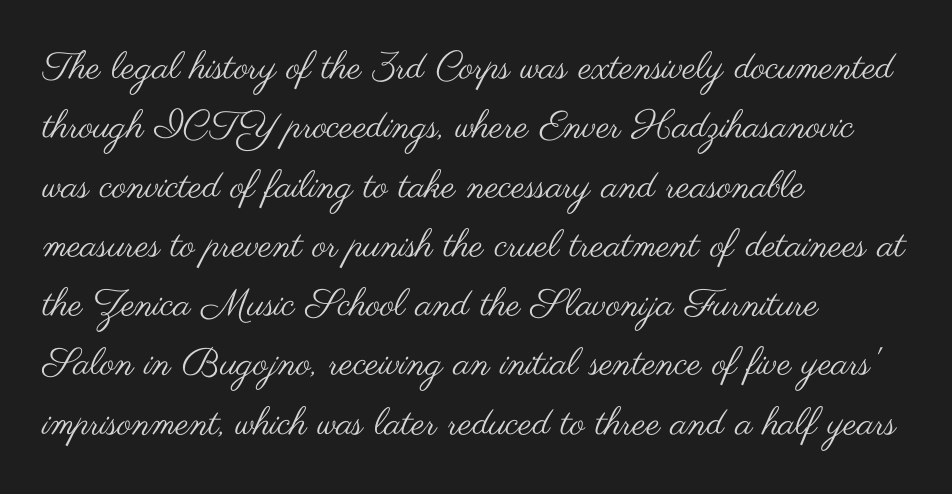
The image shows 38 px regular-weight, wide sans-serif type; set left-aligned, normal line spacing (1.56x), normal letter spacing, not underlined; medium stroke contrast and a small x-height.
